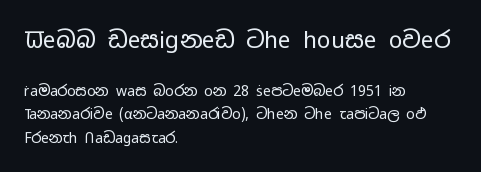
The image shows 23 px text type, upright; set left-aligned, normal line spacing (1.67x), normal letter spacing, not underlined; the first (top) block is 1.64x larger.
